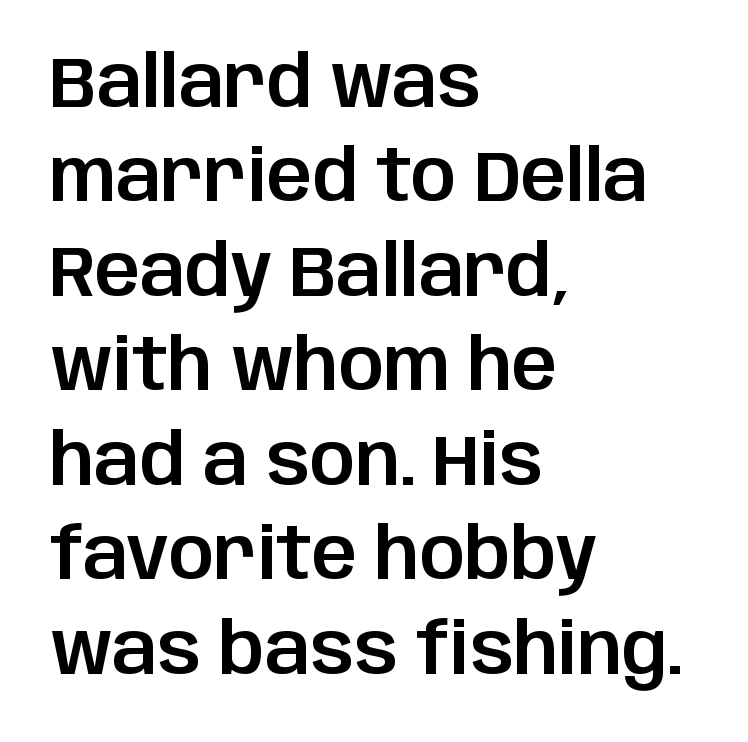
{"serif": "no", "italic": "no", "width": "normal", "stroke_contrast": "low", "x_height": "large", "monospaced": "no", "underline": "no", "align": "left", "line_spacing": "normal", "line_spacing_ratio": 1.33, "letter_spacing": "normal", "letter_spacing_em": 0.0, "glyph_px": 71}
